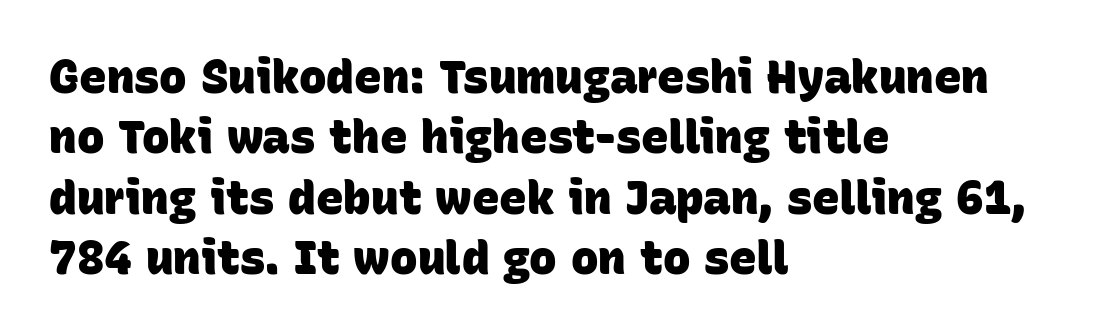
Weight check: bold — yes, fully. Honestly, the letter spacing is just normal — you wouldn't notice it. Regarding leading, the lines here are spaced in the standard way. Typeset ragged right — the left edge is the straight one. Varying glyph widths throughout — classic text-font behaviour. The rendering shows plain stroke endings on the letterforms — a sans-serif design.
